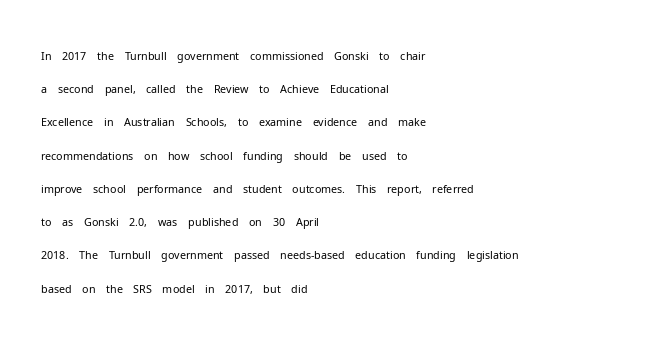
Q: Is the text bold? A: No.
Q: Is the text italic (slanted)? A: No, it is upright.
Q: Is the text underlined? A: No.
Q: How is the paragraph aligned? A: Left-aligned.
Q: Is the spacing between letters normal or unusually wide? A: Normal.
Q: Is the spacing between lines tight, normal or loose? A: Normal.
